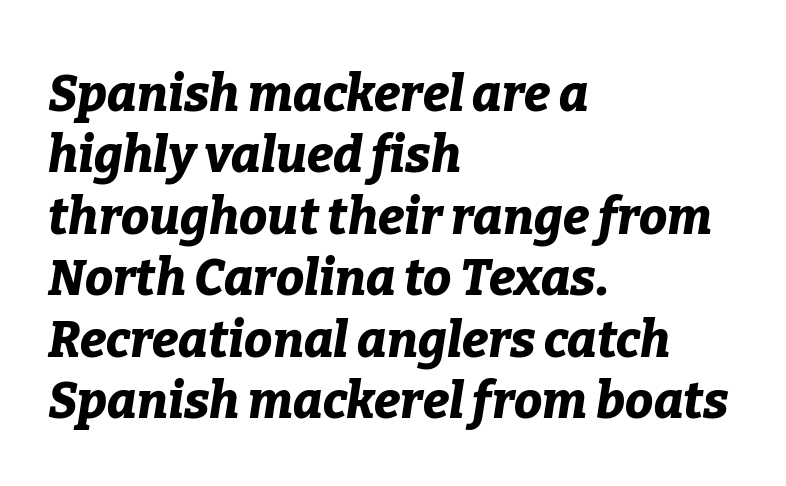
{"italic": "yes", "lean": "right", "slant_degrees": 9, "bold": "yes", "weight": "bold", "width": "normal", "stroke_contrast": "low", "x_height": "medium", "monospaced": "no", "underline": "no", "align": "left", "line_spacing_ratio": 1.23, "letter_spacing": "normal", "letter_spacing_em": 0.0, "glyph_px": 50}
